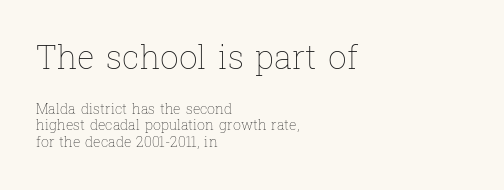
The image shows 33 px thin type, upright; set left-aligned, tight line spacing (1.15x), normal letter spacing, not underlined; the first (top) block is 2.36x larger; low stroke contrast and a medium x-height.
